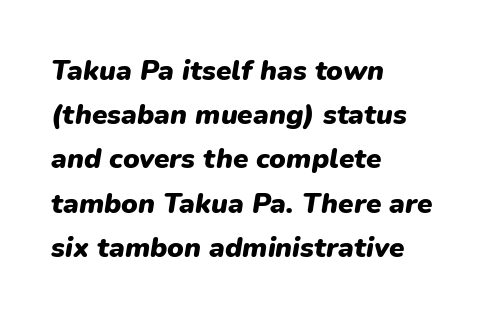
The whole block is typeset with a tilt. The rendering keeps characters at their native spacing. These lines are rendered in a variable-pitch font. Emphasis by weight is at full strength: bold.
